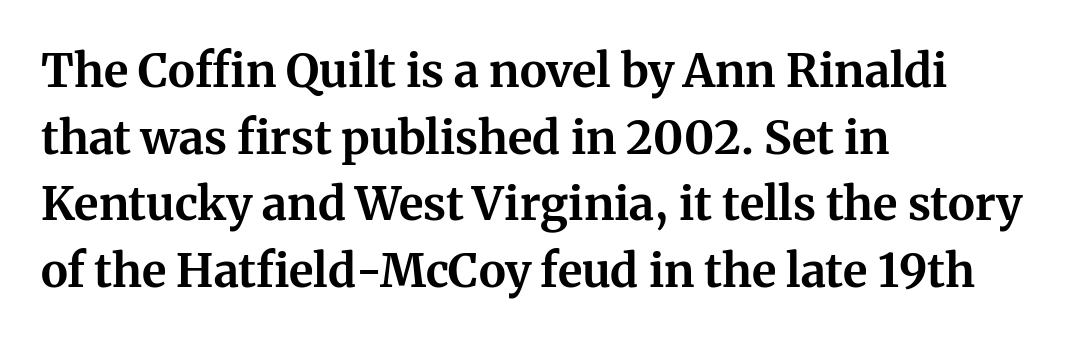
Normally led — the rows are evenly, conventionally spaced. Italic? Not at all — the glyphs are vertical. Does the weight exceed regular? Yes, all the way to bold. Beneath every word, the page is bare.
